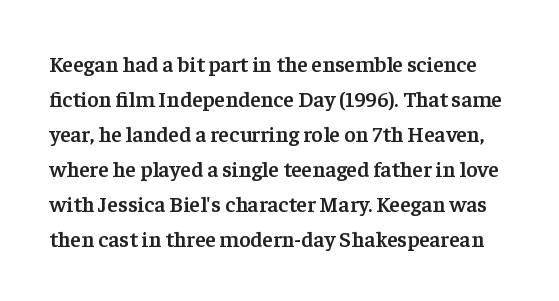
The image shows 22 px text type, upright; set normal line spacing (1.59x), normal letter spacing, not underlined.
